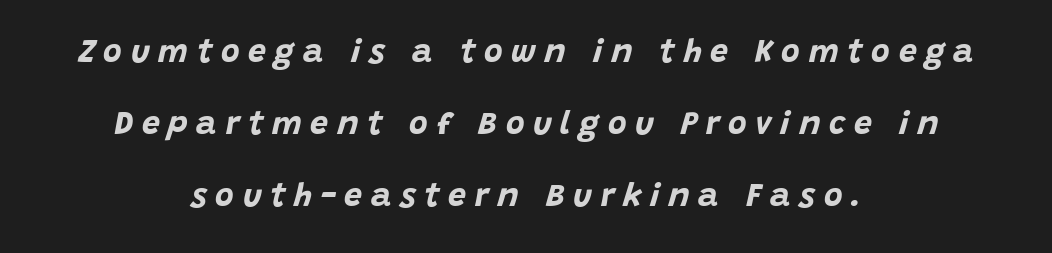
The image shows 32 px bold type, italic (leaning right); set centered, loose line spacing (2.25x), unusually wide letter spacing (+0.27 em), not underlined; low stroke contrast and a large x-height.
